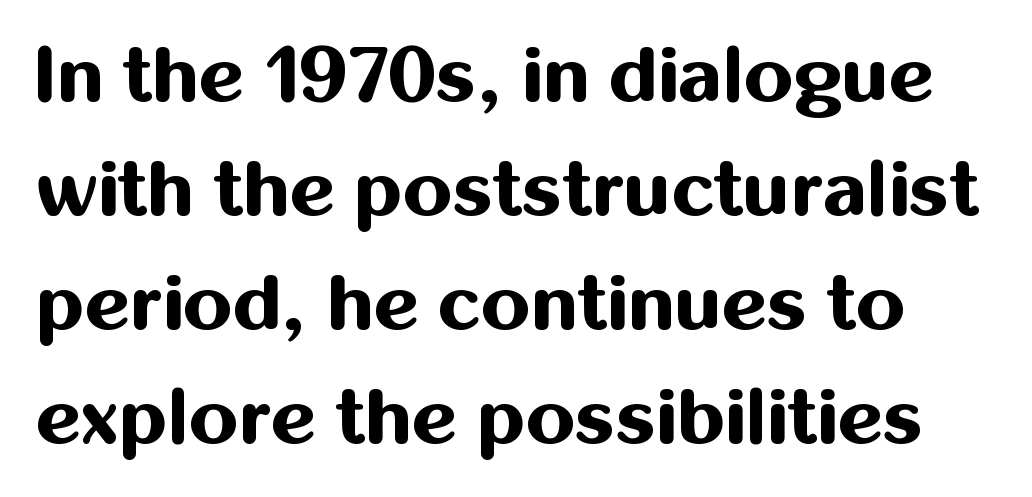
This sample has the flowing, uneven cadence of proportional lettering. Standard letterfit; no display-style spreading of the glyphs. Check under the words: just untouched page. Does the lettering tilt? It doesn't — this is upright. Is this a sans? Yes — the strokes have no serifs.
